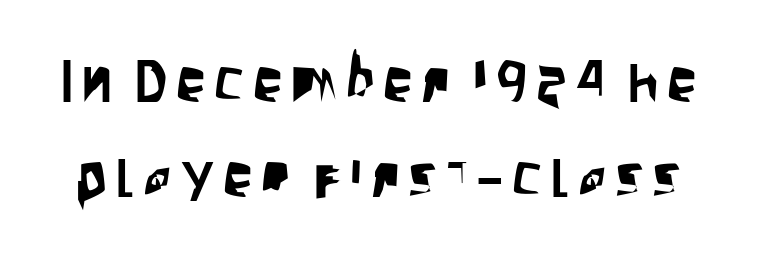
The image shows 60 px condensed sans-serif type, upright; set normal line spacing (1.59x), not underlined; low stroke contrast and a large x-height.
